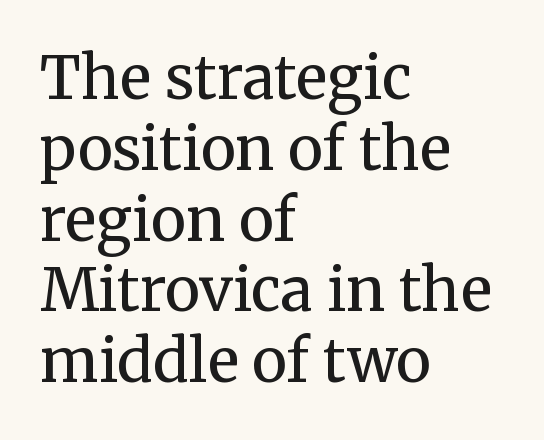
Q: Is the text bold? A: No.
Q: Is the text italic (slanted)? A: No, it is upright.
Q: Is the typeface a serif or a sans-serif typeface? A: Serif.
Q: Is the text underlined? A: No.
Q: How is the paragraph aligned? A: Left-aligned.
Q: Is the spacing between letters normal or unusually wide? A: Normal.
Q: Width (condensed, normal, or wide)? A: Normal.
Q: Stroke contrast? A: Medium.
Q: x-height? A: Medium.
Q: Monospaced? A: No.
